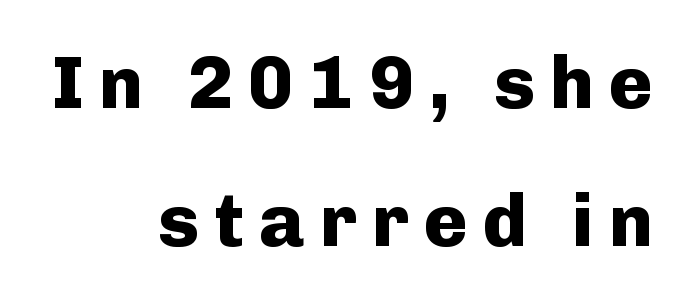
{"serif": "no", "italic": "no", "bold": "yes", "weight": "heavy", "width": "normal", "stroke_contrast": "low", "x_height": "medium", "monospaced": "no", "underline": "no", "align": "right", "line_spacing_ratio": 1.87, "letter_spacing": "wide", "letter_spacing_em": 0.2, "glyph_px": 74}
